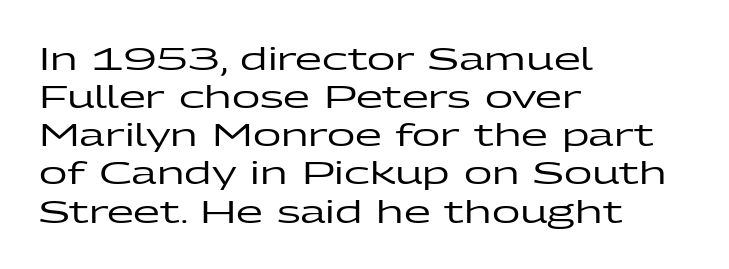
The type is set solid horizontally, with unmodified tracking. Rendered with straight, roman letterforms. The face used here is proportionally spaced, like ordinary book or web type. Bare-footed words on every line. The text was rendered using a sans face with plain stroke endings.
